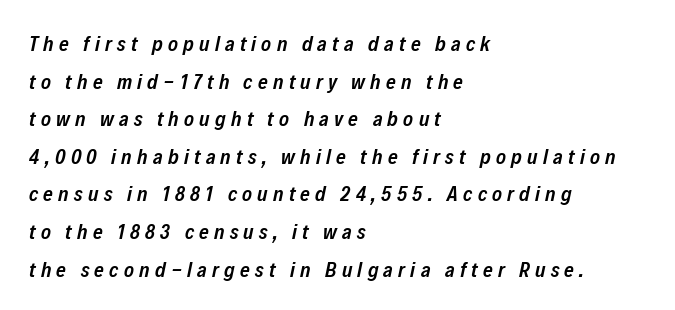
{"italic": "yes", "lean": "right", "slant_degrees": 12, "bold": "semi", "underline": "no", "align": "left", "line_spacing_ratio": 1.79, "letter_spacing": "wide", "letter_spacing_em": 0.25, "glyph_px": 21}
